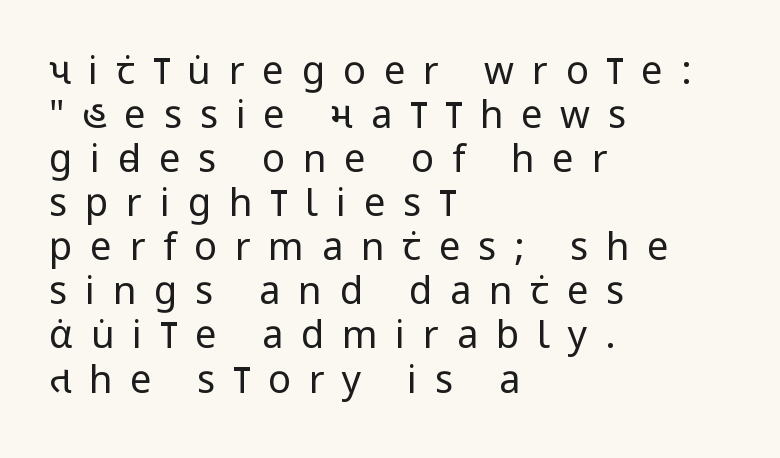
{"serif": "no", "italic": "no", "bold": "no", "weight": "regular", "width": "condensed", "stroke_contrast": "low", "x_height": "large", "monospaced": "no", "underline": "no", "align": "left", "line_spacing_ratio": 1.16, "letter_spacing": "wide", "letter_spacing_em": 0.47, "glyph_px": 38}
